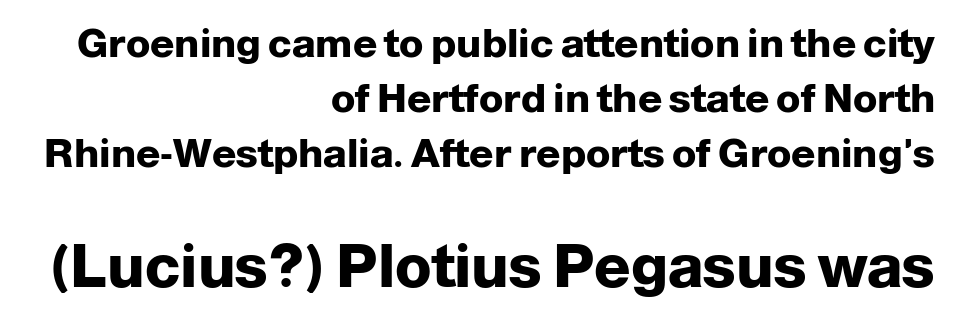
The image shows 60 px heavy sans-serif type, upright; set right-aligned, normal line spacing (1.37x), normal letter spacing, not underlined; the second (bottom) block is 1.5x larger; low stroke contrast and a medium x-height.
